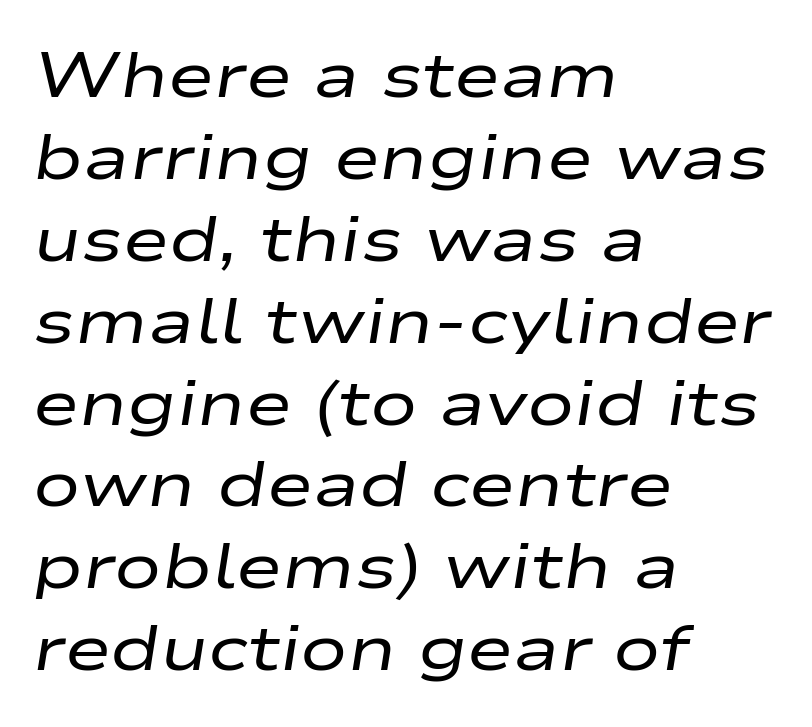
The letters advance in unequal steps, a hallmark of proportional type. Weight class: somewhere from thin through regular. Just letters on the line, the space beneath them empty. Normally led — the rows are evenly, conventionally spaced.
